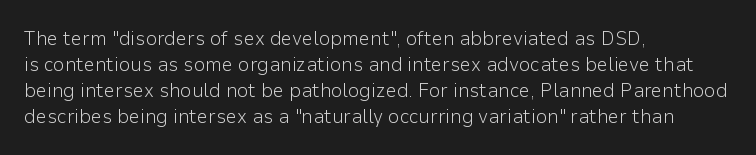
Where is the straight margin? On the left. This sample keeps an unexceptional amount of space between lines. The typesetting does not lean heavy: it is not bold. The gaps between neighbouring characters are ordinary and unremarkable. A clean baseline with only descenders dipping below it.
